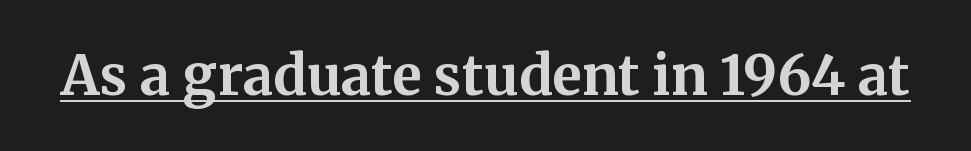
{"serif": "yes", "italic": "no", "bold": "yes", "weight": "bold", "width": "normal", "stroke_contrast": "medium", "x_height": "medium", "monospaced": "no", "underline": "yes", "letter_spacing": "normal", "letter_spacing_em": 0.0, "glyph_px": 55}
